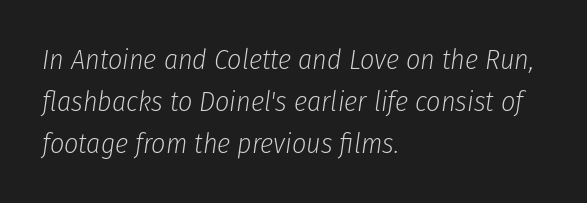
Q: Is the text bold? A: No.
Q: Is the text italic (slanted)? A: Yes, it leans right by about 8 degrees.
Q: Is the text underlined? A: No.
Q: How is the paragraph aligned? A: Left-aligned.
Q: Is the spacing between letters normal or unusually wide? A: Normal.
Q: Is the spacing between lines tight, normal or loose? A: Normal.
Q: Width (condensed, normal, or wide)? A: Condensed.
Q: Stroke contrast? A: Low.
Q: x-height? A: Medium.
Q: Monospaced? A: No.
